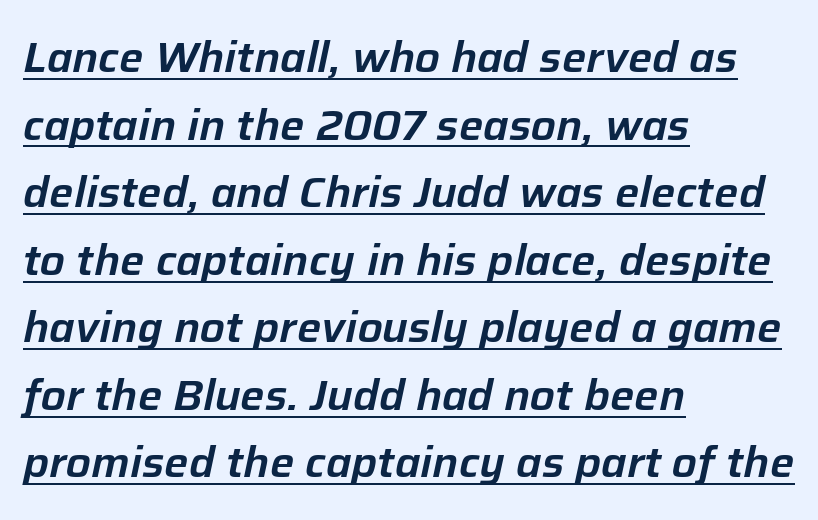
The image shows 43 px text type, italic (leaning right); set left-aligned, normal line spacing (1.57x), normal letter spacing, underlined; low stroke contrast and a medium x-height.
